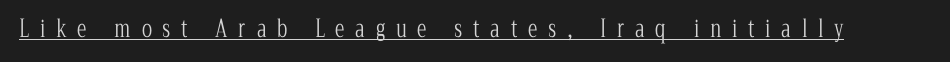
The image shows 24 px text type, upright; set unusually wide letter spacing (+0.45 em), underlined.
